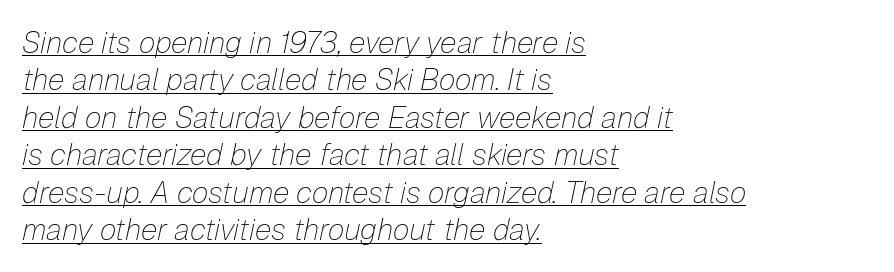
The image shows 30 px thin type, italic (leaning right); set left-aligned, normal line spacing (1.25x), normal letter spacing, underlined; low stroke contrast and a medium x-height.
